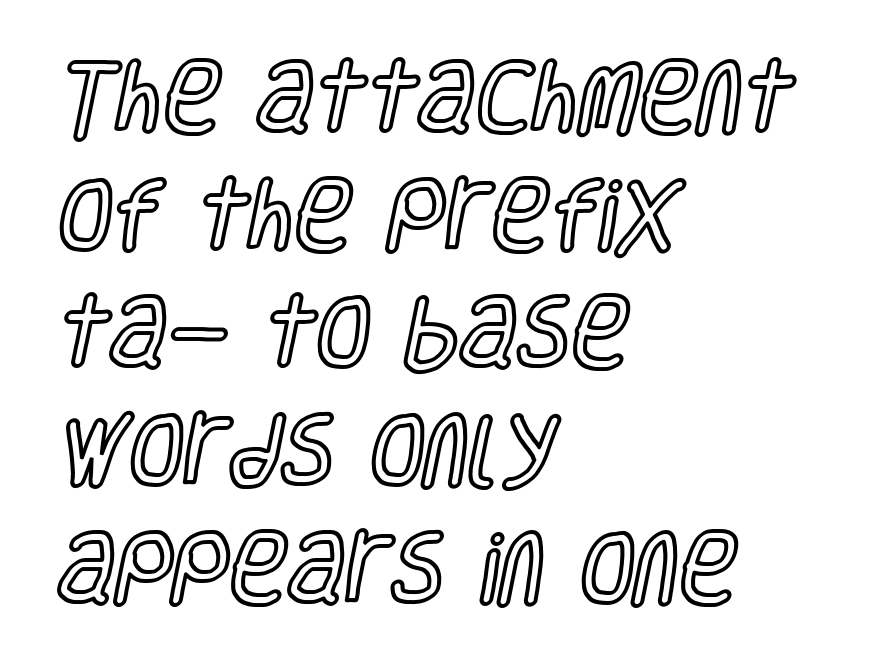
The image shows 79 px condensed type; set left-aligned, normal line spacing (1.49x), normal letter spacing, not underlined; a large x-height.
